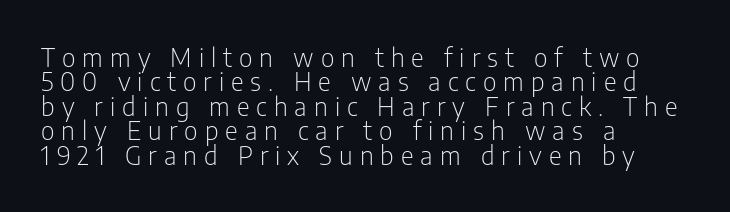
The image shows 25 px text type, upright; set left-aligned, tight line spacing (0.98x), unusually wide letter spacing (+0.28 em), not underlined.
